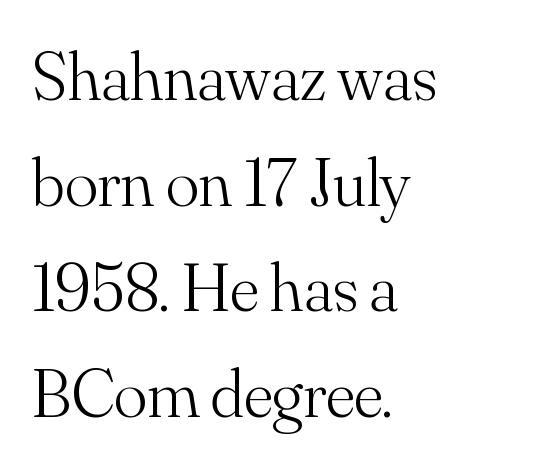
The image shows 69 px light serif type, upright; set left-aligned, normal line spacing (1.53x), normal letter spacing, not underlined; medium stroke contrast and a small x-height.
